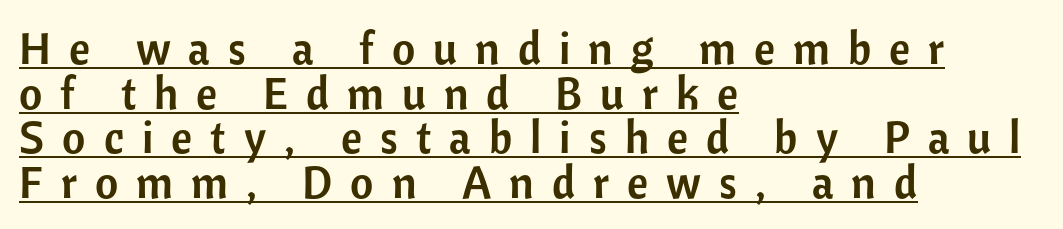
The image shows 45 px sans-serif type, upright; set left-aligned, tight line spacing (0.99x), unusually wide letter spacing (+0.4 em), underlined; low stroke contrast and a medium x-height.
